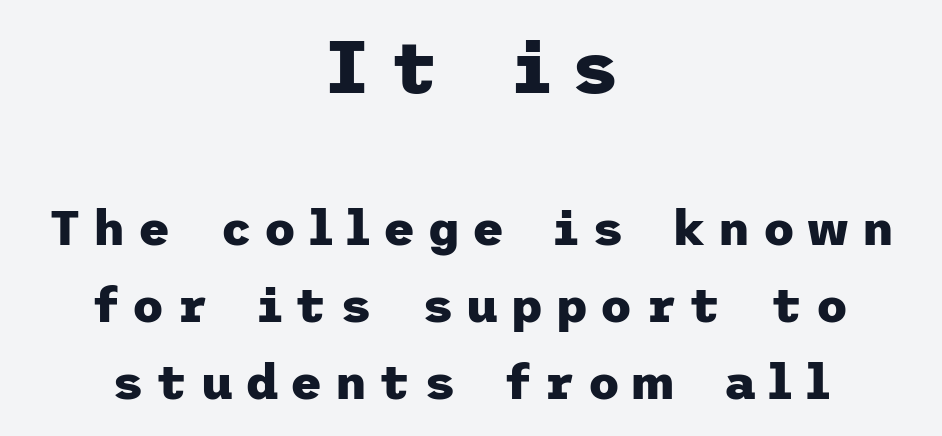
Q: Is the text bold? A: Yes.
Q: Is the text italic (slanted)? A: No, it is upright.
Q: Is the typeface a serif or a sans-serif typeface? A: Sans-serif.
Q: Is the text underlined? A: No.
Q: How is the paragraph aligned? A: Centered.
Q: Is the spacing between letters normal or unusually wide? A: Unusually wide.
Q: Is the spacing between lines tight, normal or loose? A: Normal.
Q: Which block of text is set in a larger size, the first (top) or the second (bottom)? A: The first (top) one.
Q: Width (condensed, normal, or wide)? A: Normal.
Q: Stroke contrast? A: Low.
Q: x-height? A: Medium.
